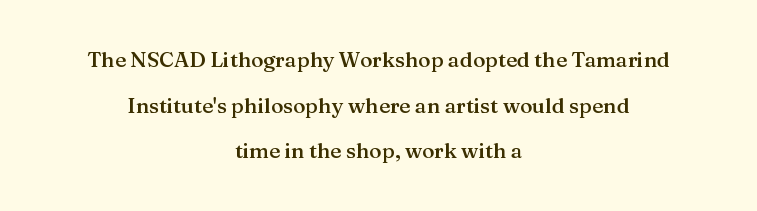
Posture: straight, roman, zero tilt. Vertical spacing — loose. The tracking reads as untouched default to a designer's eye. The baseline area is clear.
